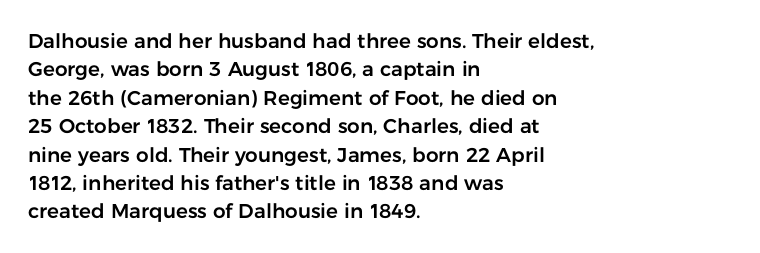
The image shows 20 px text type, upright; set left-aligned, normal line spacing (1.42x), normal letter spacing, not underlined.
